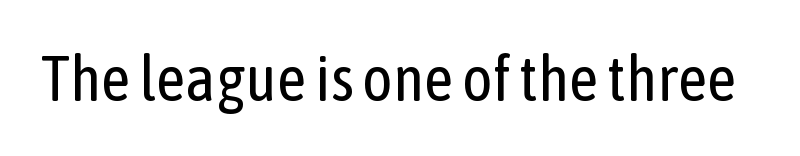
The image shows 64 px regular-weight, condensed sans-serif type, upright; set normal letter spacing, not underlined; low stroke contrast and a medium x-height.
